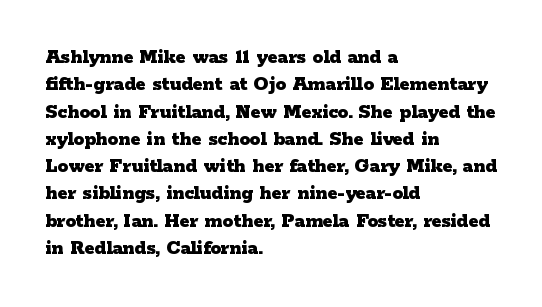
{"italic": "no", "bold": "yes", "underline": "no", "align": "left", "line_spacing": "normal", "line_spacing_ratio": 1.3, "letter_spacing": "normal", "letter_spacing_em": 0.0, "glyph_px": 21}
